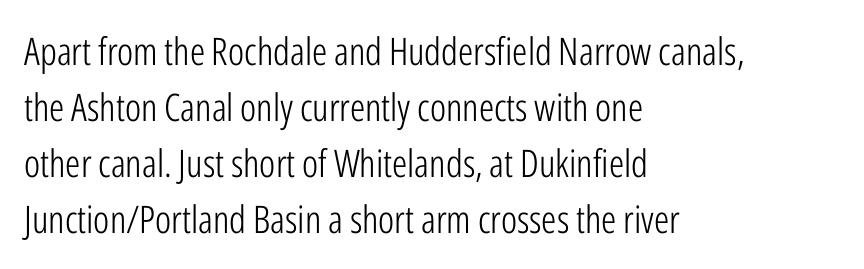
Horizontally, the lines are justified to the leading edge only. Varying glyph widths throughout — classic text-font behaviour. Regular leading. Grotesque or geometric, the face here clearly has no serifs. The gap between lines stays unmarked.
